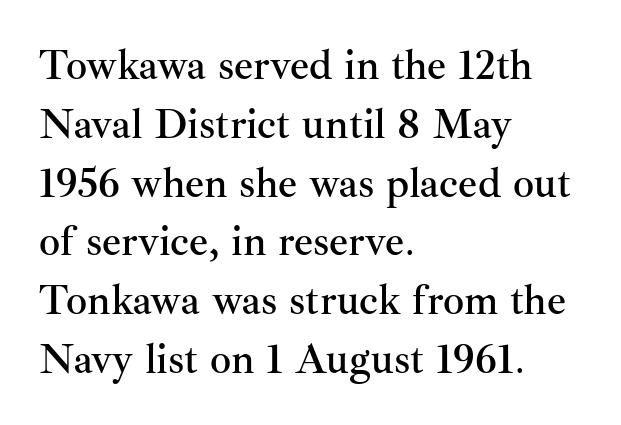
Q: Is the text italic (slanted)? A: No, it is upright.
Q: Is the typeface a serif or a sans-serif typeface? A: Serif.
Q: Is the text underlined? A: No.
Q: How is the paragraph aligned? A: Left-aligned.
Q: Is the spacing between letters normal or unusually wide? A: Normal.
Q: Is the spacing between lines tight, normal or loose? A: Normal.
Q: Width (condensed, normal, or wide)? A: Normal.
Q: Stroke contrast? A: Medium.
Q: x-height? A: Small.
Q: Monospaced? A: No.
